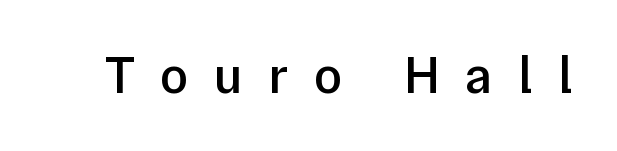
The letters carry no serifs — their stems end cleanly without finishing strokes. A bare baseline throughout the passage. The passage shown is typed in a proportional face where columns would drift. Posture: vertical. Letter spacing: wide. Set as a demibold, roughly 600 on the weight scale.
